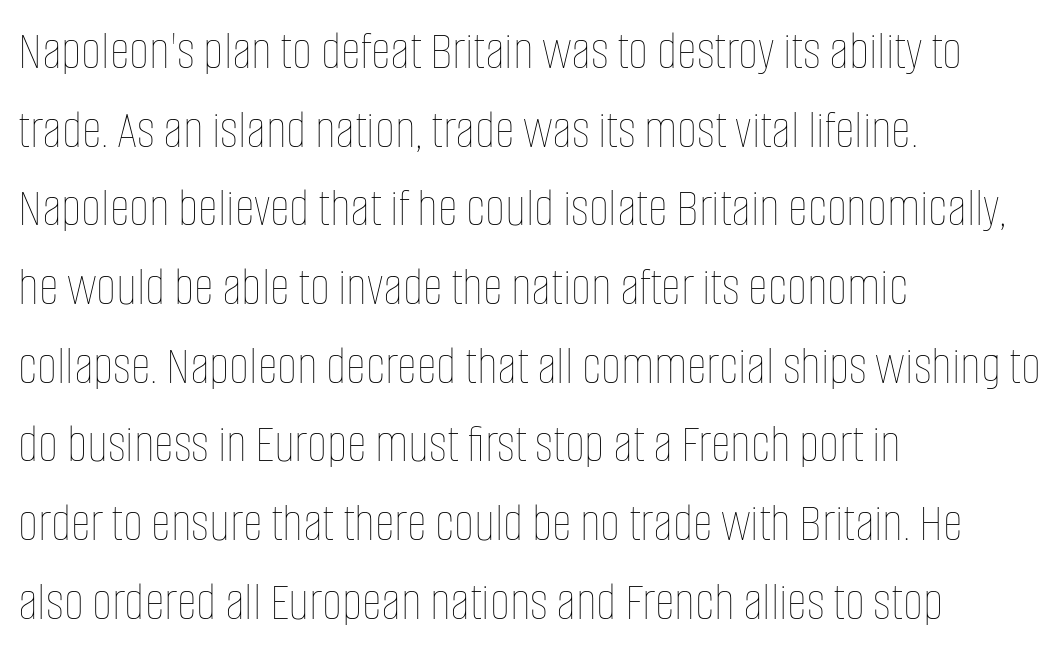
The image shows 55 px thin, condensed type, upright; set left-aligned, normal line spacing (1.43x), normal letter spacing, not underlined; low stroke contrast and a large x-height.
